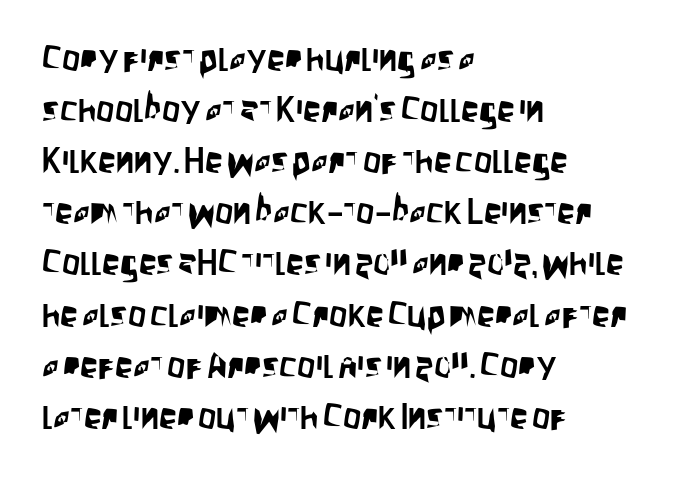
The image shows 36 px condensed sans-serif type, upright; set left-aligned, normal line spacing (1.42x), normal letter spacing, not underlined; low stroke contrast and a large x-height.
